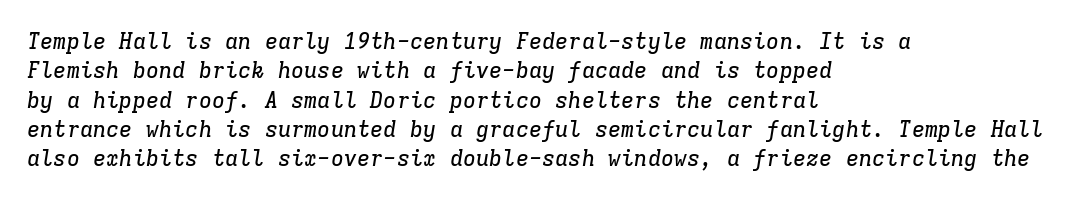
Q: Is the text italic (slanted)? A: Yes, it leans right by about 9 degrees.
Q: Is the text underlined? A: No.
Q: How is the paragraph aligned? A: Left-aligned.
Q: Is the spacing between letters normal or unusually wide? A: Normal.
Q: Is the spacing between lines tight, normal or loose? A: Normal.
